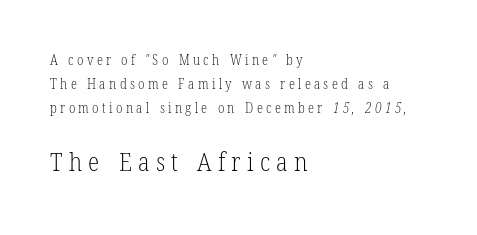
{"bold": "no", "underline": "no", "align": "left", "line_spacing_ratio": 1.72, "letter_spacing": "wide", "letter_spacing_em": 0.24, "larger_block": "second", "size_ratio": 1.86, "glyph_px": 26}
